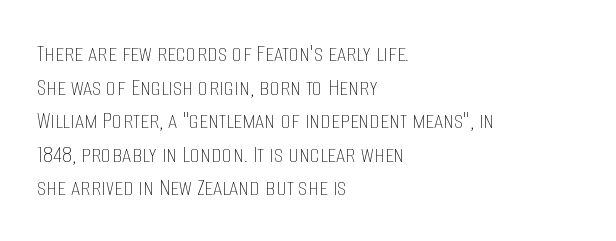
Q: Is the text bold? A: No.
Q: Is the text italic (slanted)? A: No, it is upright.
Q: Is the text underlined? A: No.
Q: How is the paragraph aligned? A: Left-aligned.
Q: Is the spacing between letters normal or unusually wide? A: Normal.
Q: Is the spacing between lines tight, normal or loose? A: Normal.
